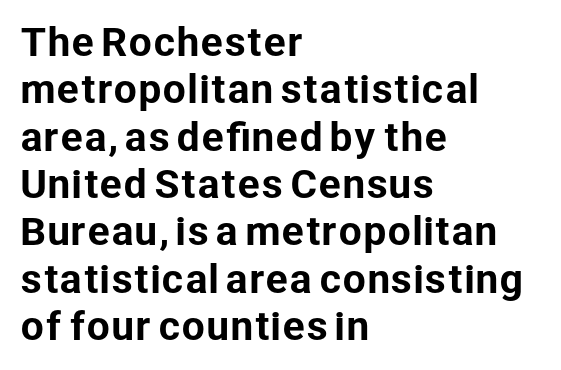
{"serif": "no", "italic": "no", "width": "normal", "stroke_contrast": "low", "x_height": "medium", "monospaced": "no", "underline": "no", "align": "left", "line_spacing": "normal", "line_spacing_ratio": 1.28, "letter_spacing": "normal", "letter_spacing_em": 0.0, "glyph_px": 37}
